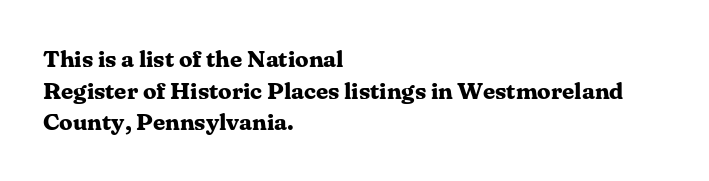
The image shows 24 px bold type, upright; set left-aligned, normal line spacing (1.32x), normal letter spacing, not underlined.
